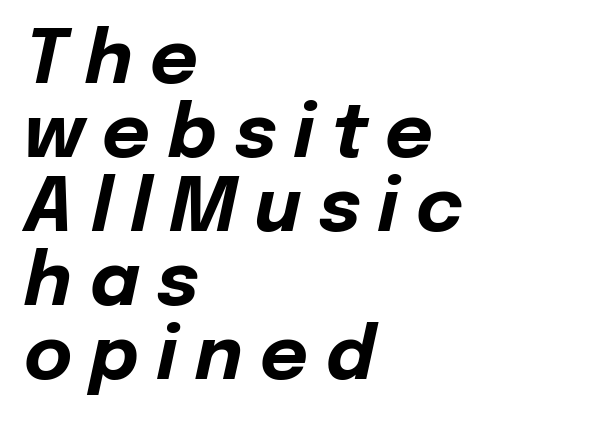
{"italic": "yes", "lean": "right", "slant_degrees": 12, "bold": "yes", "weight": "bold", "width": "normal", "stroke_contrast": "low", "x_height": "medium", "monospaced": "no", "underline": "no", "align": "left", "line_spacing": "tight", "line_spacing_ratio": 1.0, "letter_spacing": "wide", "letter_spacing_em": 0.24, "glyph_px": 74}
